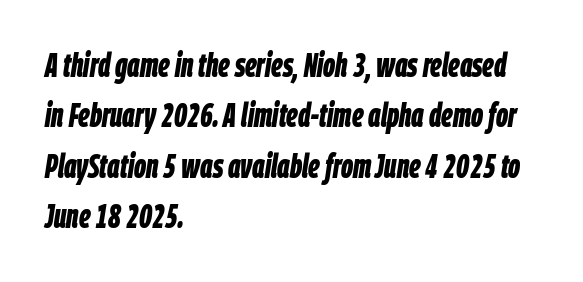
Q: Is the text bold? A: Yes.
Q: Is the text italic (slanted)? A: Yes, it leans right by about 9 degrees.
Q: Is the text underlined? A: No.
Q: How is the paragraph aligned? A: Left-aligned.
Q: Is the spacing between letters normal or unusually wide? A: Normal.
Q: Is the spacing between lines tight, normal or loose? A: Normal.
Q: Width (condensed, normal, or wide)? A: Condensed.
Q: Stroke contrast? A: Low.
Q: x-height? A: Large.
Q: Monospaced? A: No.
